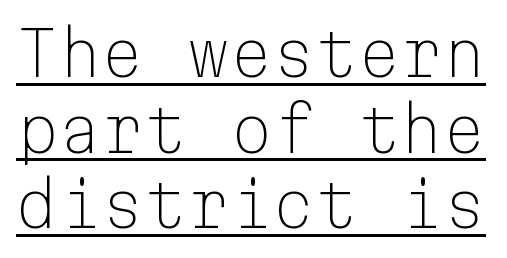
The lettering holds an erect, upright posture throughout. Note: no serifs on the glyphs. Compared with undecorated copy, this sample adds a rule below the words. This sample has the even, mechanical cadence of fixed-width lettering. Observe the ordinary spacing: letters are neighbours, not strangers.
